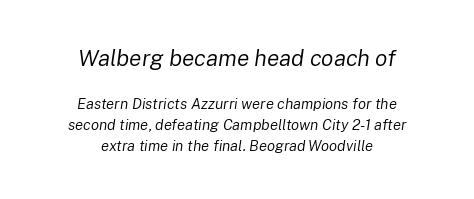
Q: Is the text bold? A: No.
Q: Is the text italic (slanted)? A: Yes, it leans right by about 8 degrees.
Q: Is the text underlined? A: No.
Q: How is the paragraph aligned? A: Centered.
Q: Is the spacing between letters normal or unusually wide? A: Normal.
Q: Is the spacing between lines tight, normal or loose? A: Normal.
Q: Which block of text is set in a larger size, the first (top) or the second (bottom)? A: The first (top) one.
